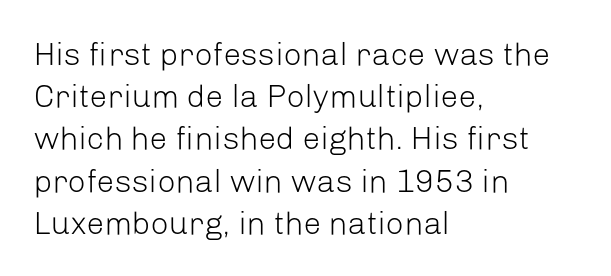
The paragraph shown leans on its left margin. Characters remain perfectly vertical along every line. The passage shown has conventional tracking throughout. Nothing heavy about these letters — not bold at all. These lines are composed in type without serifs. Only glyphs here, with clear space below each row.
